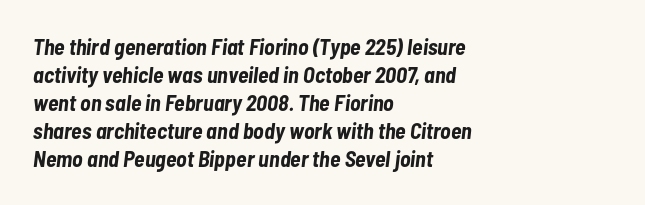
Q: Is the text bold? A: Yes.
Q: Is the text italic (slanted)? A: Yes, it leans right by about 7 degrees.
Q: Is the text underlined? A: No.
Q: How is the paragraph aligned? A: Left-aligned.
Q: Is the spacing between letters normal or unusually wide? A: Normal.
Q: Is the spacing between lines tight, normal or loose? A: Normal.
